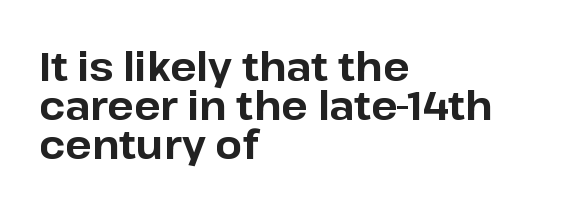
Posture: upright roman. Summary of vertical rhythm: compact, with narrow interline spacing. Default kerning and tracking; the words read as compact shapes. Here the designer chose a conventional face with non-uniform glyph widths. This rendering features lettering with no underline. Nothing sits at the stroke ends, so this counts as sans-serif.
